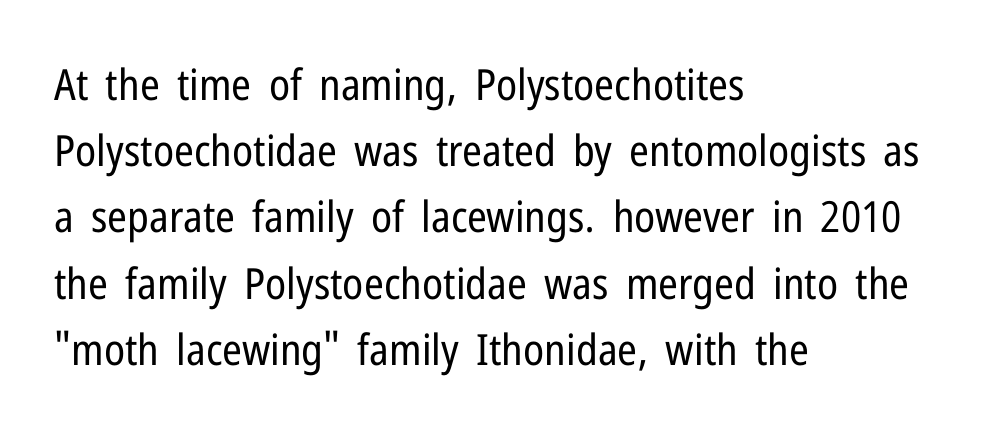
The image shows 43 px regular-weight, condensed sans-serif type, upright; set left-aligned, normal line spacing (1.54x), normal letter spacing, not underlined; low stroke contrast and a medium x-height.
